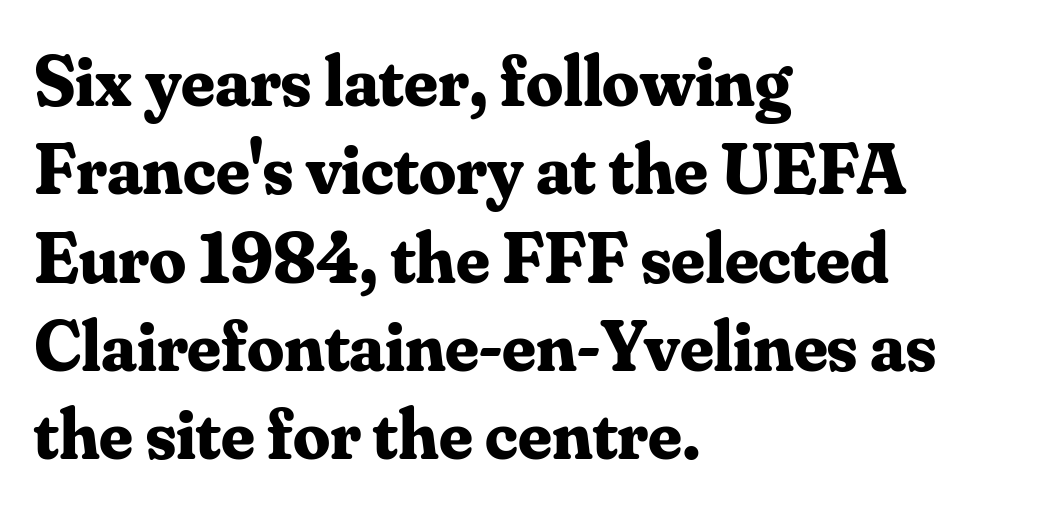
The image shows 73 px bold serif type, upright; set left-aligned, line spacing 1.21x, normal letter spacing, not underlined; medium stroke contrast and a small x-height.
